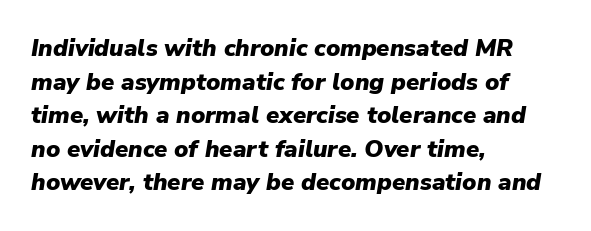
{"italic": "yes", "lean": "right", "slant_degrees": 9, "bold": "yes", "underline": "no", "align": "left", "line_spacing": "normal", "line_spacing_ratio": 1.4, "letter_spacing": "normal", "letter_spacing_em": 0.0, "glyph_px": 24}
